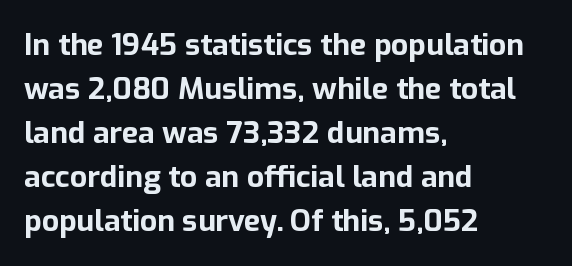
Q: Is the text bold? A: Yes.
Q: Is the text italic (slanted)? A: No, it is upright.
Q: Is the typeface a serif or a sans-serif typeface? A: Sans-serif.
Q: Is the text underlined? A: No.
Q: How is the paragraph aligned? A: Left-aligned.
Q: Is the spacing between letters normal or unusually wide? A: Normal.
Q: Is the spacing between lines tight, normal or loose? A: Normal.
Q: Width (condensed, normal, or wide)? A: Normal.
Q: Stroke contrast? A: Low.
Q: x-height? A: Medium.
Q: Monospaced? A: No.
